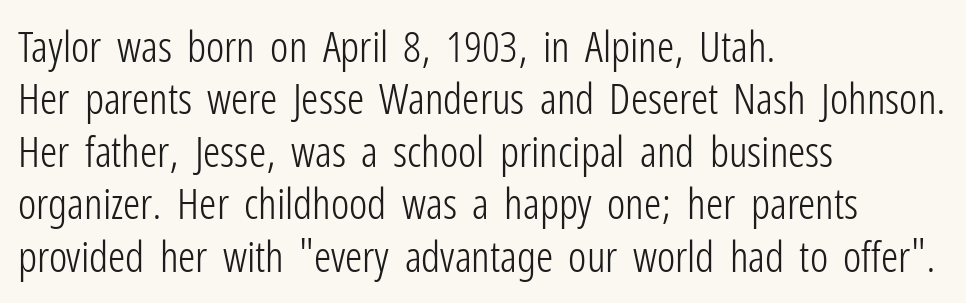
The image shows 43 px light, condensed sans-serif type, upright; set left-aligned, line spacing 1.22x, normal letter spacing, not underlined; low stroke contrast and a medium x-height.
